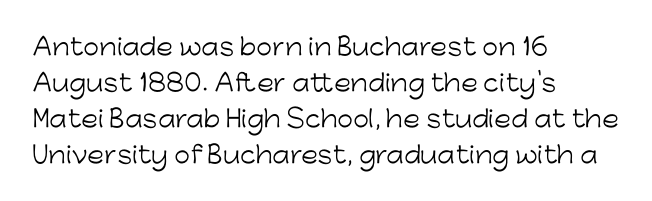
The image shows 23 px text type, upright; set left-aligned, normal line spacing (1.56x), normal letter spacing, not underlined.
